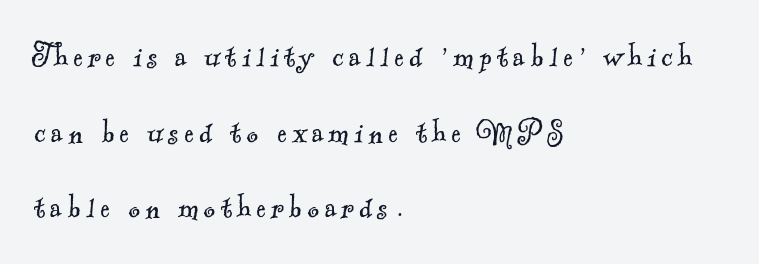
The face used here is proportionally spaced, like ordinary book or web type. Airy leading. The font is comparable to plain body text, perhaps lighter. Clear beneath every line of the passage. Observe the serifs anchoring each vertical stroke in this sample. Compared with a centered layout, this one pins lines to the left instead.
